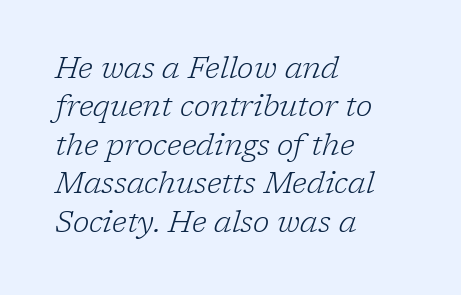
{"serif": "yes", "italic": "yes", "lean": "right", "slant_degrees": 17, "bold": "no", "weight": "light", "width": "normal", "stroke_contrast": "low", "x_height": "medium", "monospaced": "no", "underline": "no", "align": "left", "line_spacing": "normal", "line_spacing_ratio": 1.28, "letter_spacing": "normal", "letter_spacing_em": 0.0, "glyph_px": 30}
